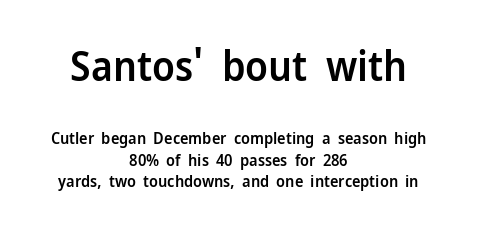
The image shows 41 px semibold sans-serif type, upright; set centered, normal line spacing (1.35x), normal letter spacing, not underlined; the first (top) block is 2.56x larger; low stroke contrast and a medium x-height.
